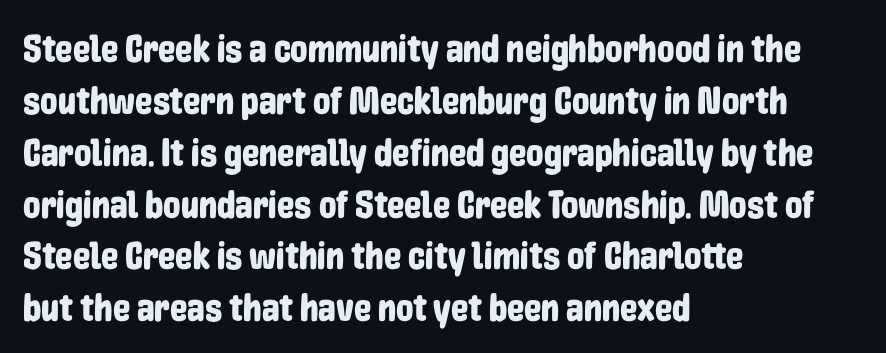
Q: Is the text italic (slanted)? A: No, it is upright.
Q: Is the typeface a serif or a sans-serif typeface? A: Sans-serif.
Q: Is the text underlined? A: No.
Q: How is the paragraph aligned? A: Left-aligned.
Q: Is the spacing between letters normal or unusually wide? A: Normal.
Q: Is the spacing between lines tight, normal or loose? A: Normal.
Q: Width (condensed, normal, or wide)? A: Condensed.
Q: Stroke contrast? A: Low.
Q: x-height? A: Medium.
Q: Monospaced? A: No.
